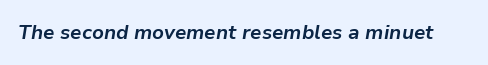
Every letter is thick-stroked: bold, no question. The foot of each line stays bare and open. The specimen reads as italic at a glance. Between one letter and the next there's only the usual sliver of space.
